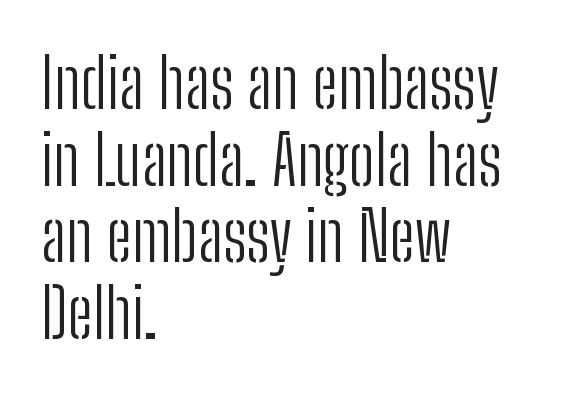
The passage shown is typed in a proportional face where columns would drift. Beneath every word, the page is bare. The type is set solid horizontally, with unmodified tracking. Serif or sans? Sans — the stroke terminals are bare.
